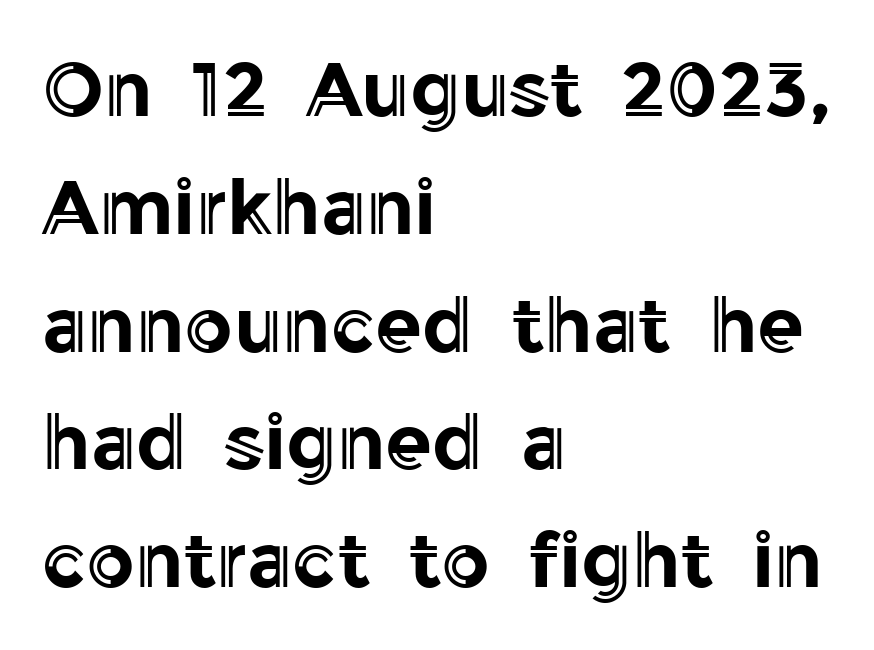
{"italic": "no", "width": "normal", "x_height": "medium", "monospaced": "no", "underline": "no", "align": "left", "line_spacing": "normal", "line_spacing_ratio": 1.55, "letter_spacing": "normal", "letter_spacing_em": 0.0, "glyph_px": 76}
